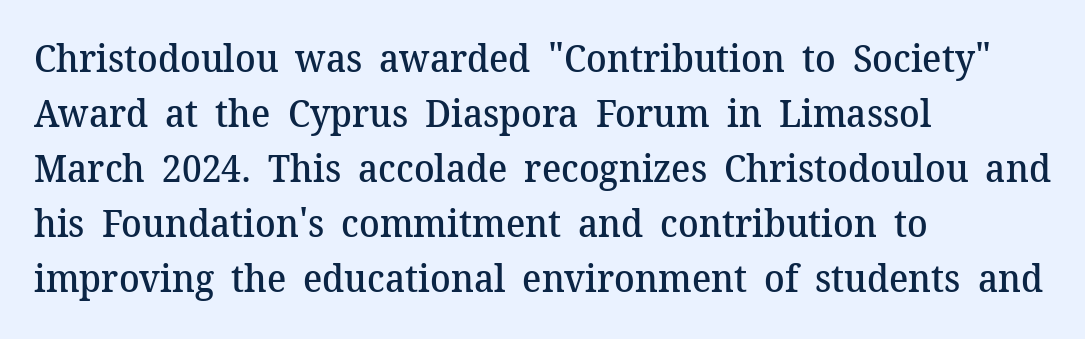
Q: Is the text bold? A: Semi-bold.
Q: Is the text italic (slanted)? A: No, it is upright.
Q: Is the typeface a serif or a sans-serif typeface? A: Serif.
Q: Is the text underlined? A: No.
Q: How is the paragraph aligned? A: Left-aligned.
Q: Is the spacing between letters normal or unusually wide? A: Normal.
Q: Is the spacing between lines tight, normal or loose? A: Normal.
Q: Width (condensed, normal, or wide)? A: Normal.
Q: Stroke contrast? A: Medium.
Q: x-height? A: Medium.
Q: Monospaced? A: No.
